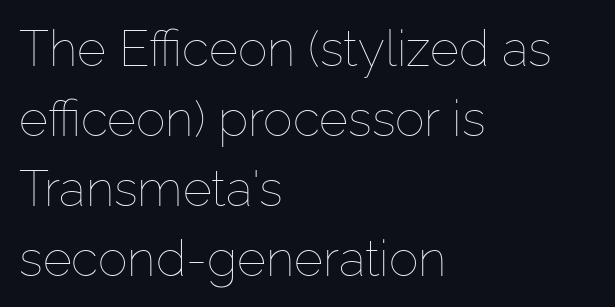
The image shows 50 px thin type, upright; set left-aligned, normal line spacing (1.4x), normal letter spacing, not underlined; low stroke contrast and a medium x-height.
